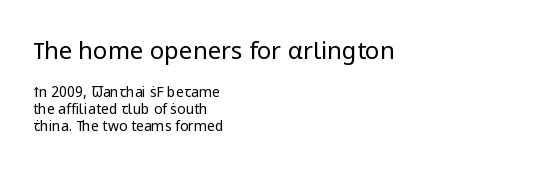
Underlining? Definitely not there. Unbolded letterforms with no extra heft. The face used here is rendered with its standard letterfit. Left-aligned paragraph, ragged on the right. Which chunk is bigger? The first one — the top block dwarfs the bottom. Ascenders rise straight up at ninety degrees.
